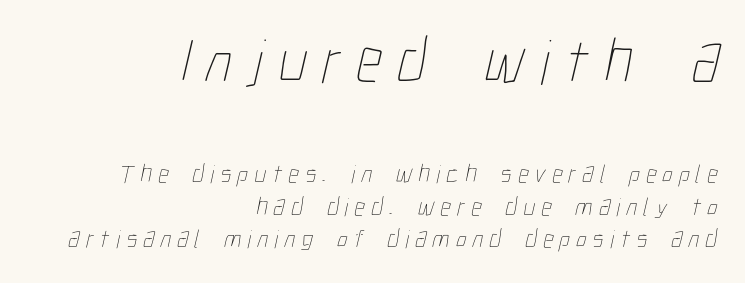
{"bold": "no", "weight": "thin", "width": "condensed", "stroke_contrast": "low", "x_height": "medium", "monospaced": "no", "underline": "no", "align": "right", "line_spacing": "normal", "line_spacing_ratio": 1.26, "letter_spacing": "wide", "letter_spacing_em": 0.24, "larger_block": "first", "size_ratio": 2.46, "glyph_px": 64}
